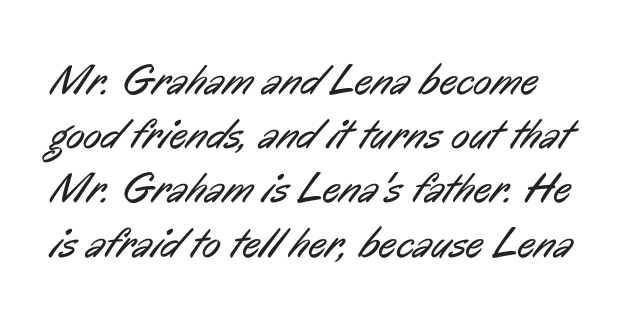
The image shows 43 px regular-weight, condensed sans-serif type; set normal line spacing (1.26x), normal letter spacing, not underlined; low stroke contrast and a medium x-height.
